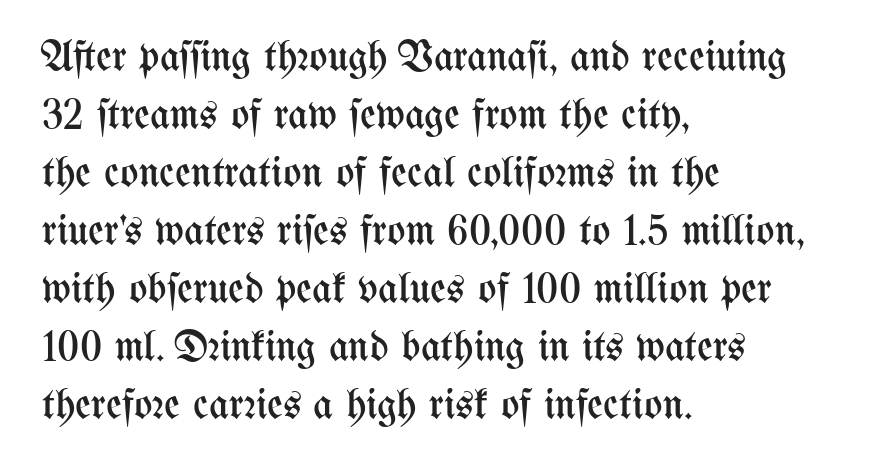
{"italic": "no", "bold": "no", "weight": "regular", "width": "condensed", "stroke_contrast": "medium", "x_height": "medium", "monospaced": "no", "underline": "no", "align": "left", "line_spacing": "normal", "line_spacing_ratio": 1.35, "letter_spacing": "normal", "letter_spacing_em": 0.0, "glyph_px": 43}
